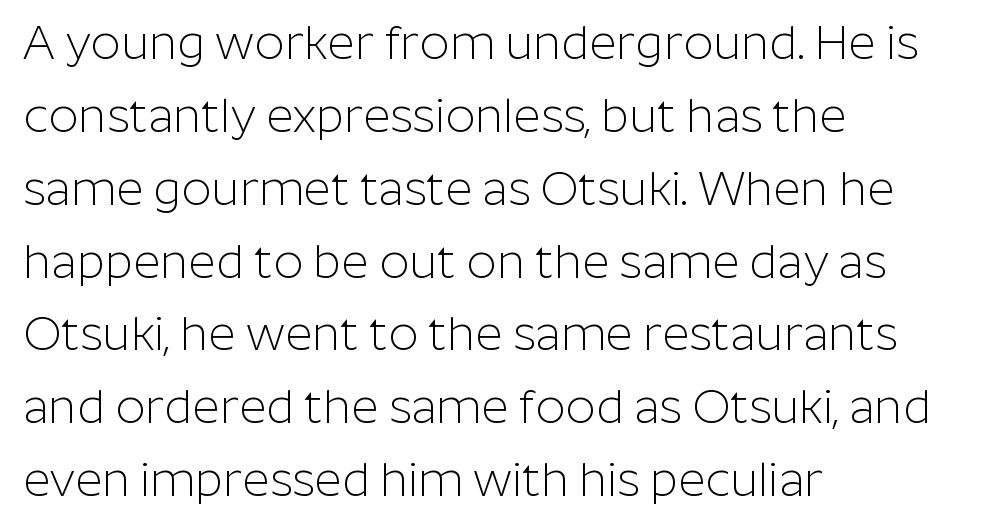
{"serif": "no", "italic": "no", "bold": "no", "weight": "light", "width": "normal", "stroke_contrast": "low", "x_height": "medium", "monospaced": "no", "underline": "no", "align": "left", "line_spacing": "normal", "line_spacing_ratio": 1.55, "letter_spacing": "normal", "letter_spacing_em": 0.0, "glyph_px": 47}
